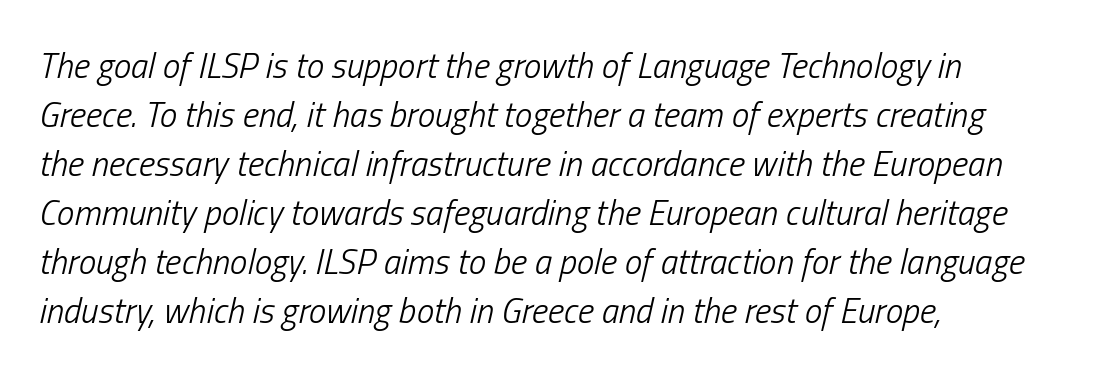
A bare baseline throughout the passage. The typeface has the unassuming heft of standard copy or less. Italic? Definitely — the glyphs are oblique. Looks like regular typesetting: each glyph gets only the width it needs. Regarding leading, the lines here are spaced in the standard way. All the whitespace from short lines collects on the right.
